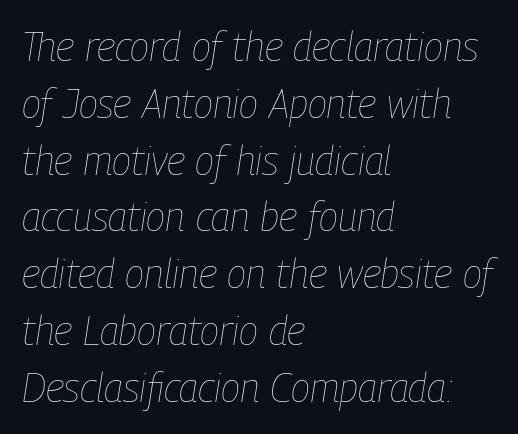
The image shows 40 px thin, condensed type, italic (leaning right); set left-aligned, normal line spacing (1.42x), normal letter spacing, not underlined; low stroke contrast and a medium x-height.
